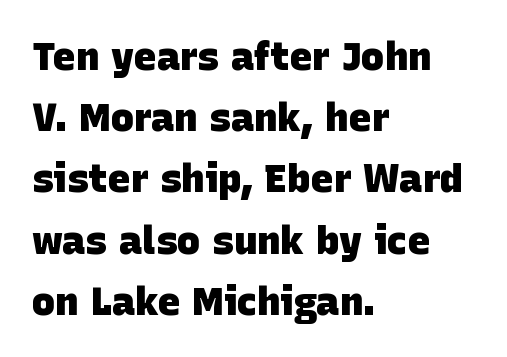
Nope, no serifs anywhere on these letters. Heavy-handed strokes throughout: this text is bold. Is there much room between lines? A standard amount, neither cramped nor airy. Does extra space separate the letters? No, they use regular spacing. Check under the words: just untouched page. Where is the straight margin? On the left.
